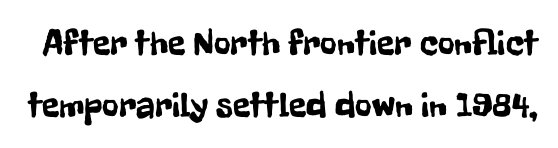
The image shows 36 px condensed sans-serif type, upright; set line spacing 1.71x, normal letter spacing, not underlined; low stroke contrast and a medium x-height.
